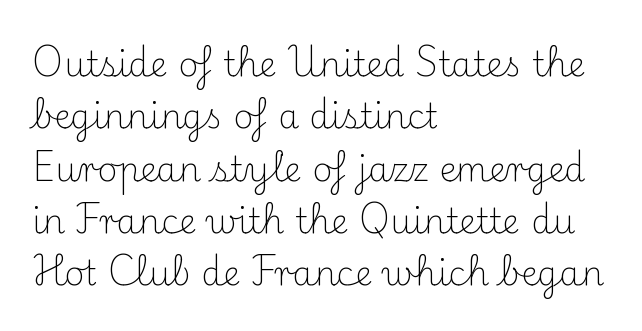
The image shows 34 px light serif type, upright; set left-aligned, normal line spacing (1.54x), normal letter spacing, not underlined; medium stroke contrast and a small x-height.
